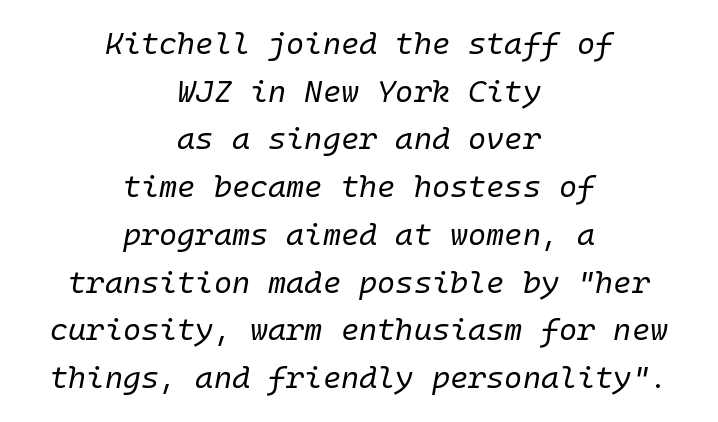
Monospaced: the letters line up in strict vertical columns. Just letters on the line, the space beneath them empty. The letterforms sit shoulder to shoulder at normal distance. No heavy texture on the line: the type isn't bold. The lettering tilts uniformly, giving the passage an italic look. These lines stack symmetrically, like a column narrowing and widening about its center.
